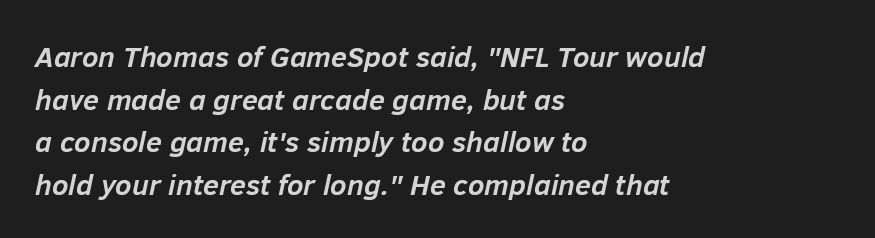
Q: Is the text bold? A: Yes.
Q: Is the text italic (slanted)? A: Yes, it leans right by about 12 degrees.
Q: Is the text underlined? A: No.
Q: How is the paragraph aligned? A: Left-aligned.
Q: Is the spacing between letters normal or unusually wide? A: Normal.
Q: Is the spacing between lines tight, normal or loose? A: Normal.
Q: Width (condensed, normal, or wide)? A: Normal.
Q: Stroke contrast? A: Low.
Q: x-height? A: Medium.
Q: Monospaced? A: No.
